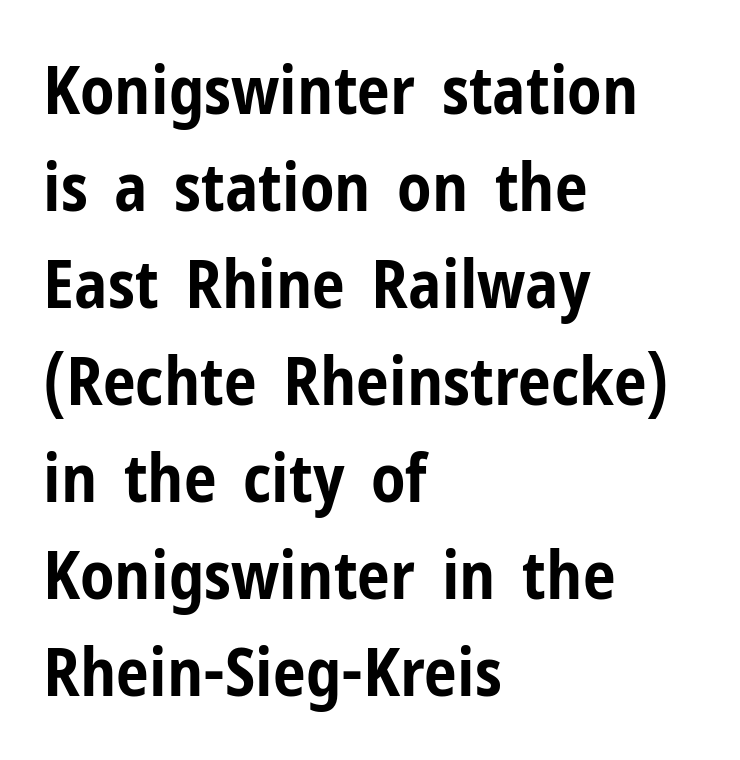
{"serif": "no", "italic": "no", "bold": "yes", "weight": "bold", "width": "condensed", "stroke_contrast": "low", "x_height": "medium", "monospaced": "no", "underline": "no", "align": "left", "line_spacing": "normal", "line_spacing_ratio": 1.47, "letter_spacing": "normal", "letter_spacing_em": 0.0, "glyph_px": 66}
